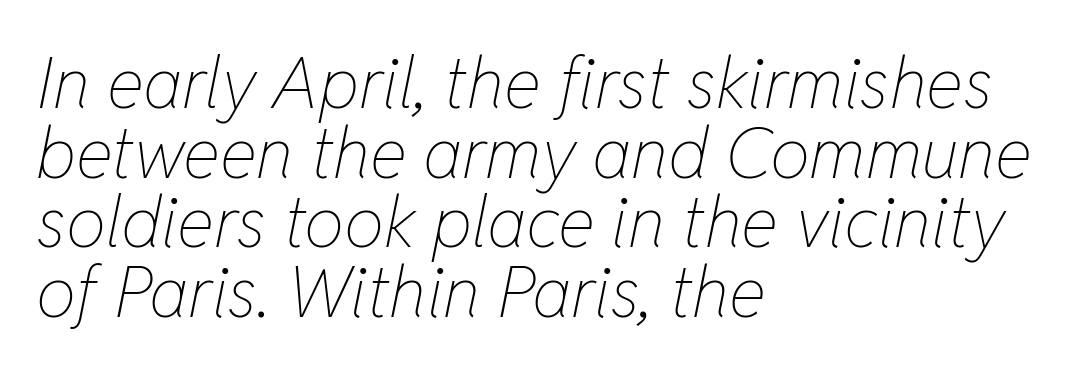
The image shows 71 px thin, condensed type, italic (leaning right); set left-aligned, tight line spacing (0.98x), normal letter spacing, not underlined; low stroke contrast and a medium x-height.
